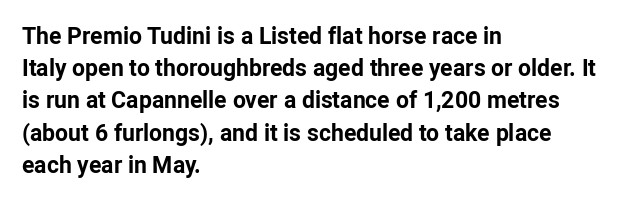
Teacher's note: observe the even left margin — that is flush-left alignment. Tracking here is standard; glyphs follow each other at the usual distance. Horizontal bands of white between lines are of average thickness. Is the type bold? Yes — the strokes are clearly thick and heavy. This is the regular roman posture of the typeface.
